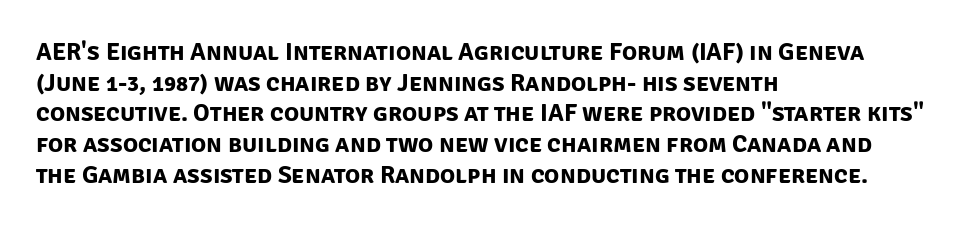
Standard letterfit; no display-style spreading of the glyphs. Only glyphs here, with clear space below each row. Is the block centered? No — it sits flush against the left margin. Typesetter's note: full bold, strokes at maximum text heaviness.
